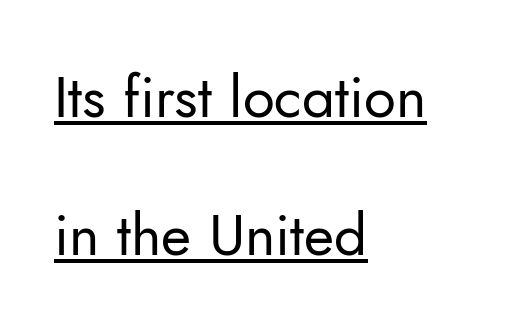
Q: Is the text bold? A: No.
Q: Is the text italic (slanted)? A: No, it is upright.
Q: Is the typeface a serif or a sans-serif typeface? A: Sans-serif.
Q: Is the text underlined? A: Yes.
Q: How is the paragraph aligned? A: Left-aligned.
Q: Is the spacing between letters normal or unusually wide? A: Normal.
Q: Is the spacing between lines tight, normal or loose? A: Loose.
Q: Width (condensed, normal, or wide)? A: Normal.
Q: Stroke contrast? A: Low.
Q: x-height? A: Small.
Q: Monospaced? A: No.
